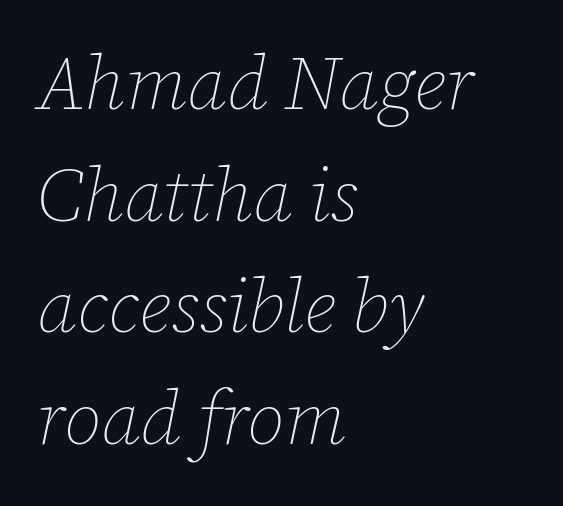
Q: Is the text bold? A: No.
Q: Is the text italic (slanted)? A: Yes, it leans right by about 12 degrees.
Q: Is the text underlined? A: No.
Q: How is the paragraph aligned? A: Left-aligned.
Q: Is the spacing between letters normal or unusually wide? A: Normal.
Q: Is the spacing between lines tight, normal or loose? A: Normal.
Q: Width (condensed, normal, or wide)? A: Normal.
Q: Stroke contrast? A: Low.
Q: x-height? A: Medium.
Q: Monospaced? A: No.
